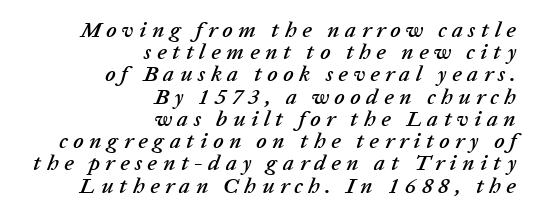
The baseline area is clear. Compared with typical body copy, the letter spacing here is much looser. Does the leading feel generous? Not at all — it's pinched. Alignment: flush right.
